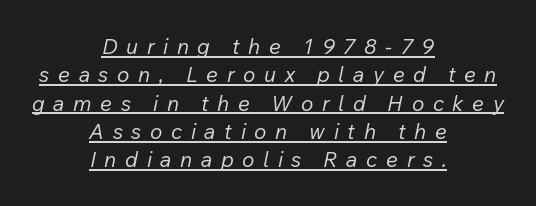
The image shows 21 px text type, italic (leaning right); set centered, normal line spacing (1.35x), unusually wide letter spacing (+0.41 em), underlined.
